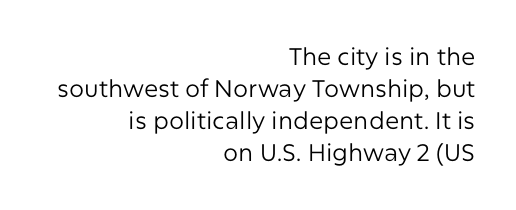
Line endings align vertically; line beginnings do not. Underline: absent. The rows are spaced the way most documents space them. Stems and bowls with no extra thickness — not bold.
